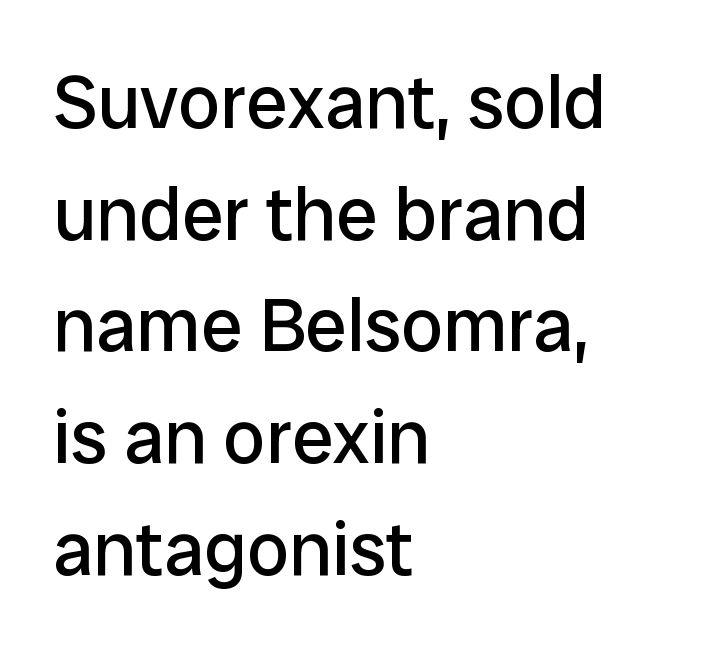
The image shows 75 px regular-weight sans-serif type, upright; set left-aligned, normal line spacing (1.49x), normal letter spacing, not underlined; low stroke contrast and a medium x-height.
